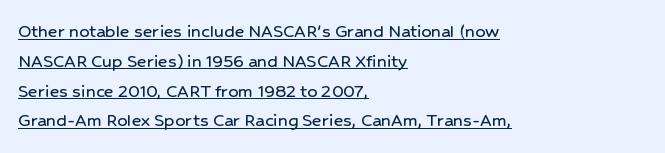
{"italic": "no", "underline": "yes", "align": "left", "line_spacing": "normal", "line_spacing_ratio": 1.49, "letter_spacing": "normal", "letter_spacing_em": 0.0, "glyph_px": 20}
